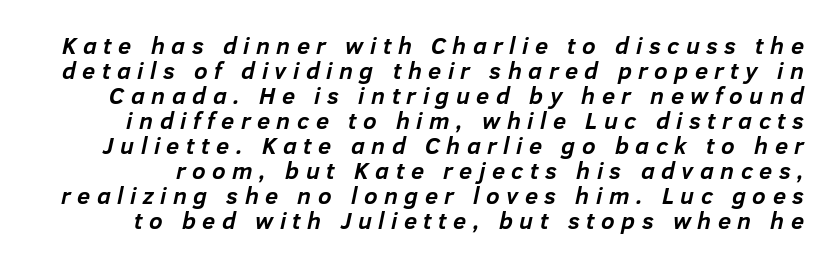
Looking at the ascenders, they clearly lean. The face used here is rendered with a markedly widened letterfit. Descender tails drop into unmarked territory. Notice how descenders almost collide with the ascenders below — that's tight leading. The glyphs have the mass of a bold cut.
